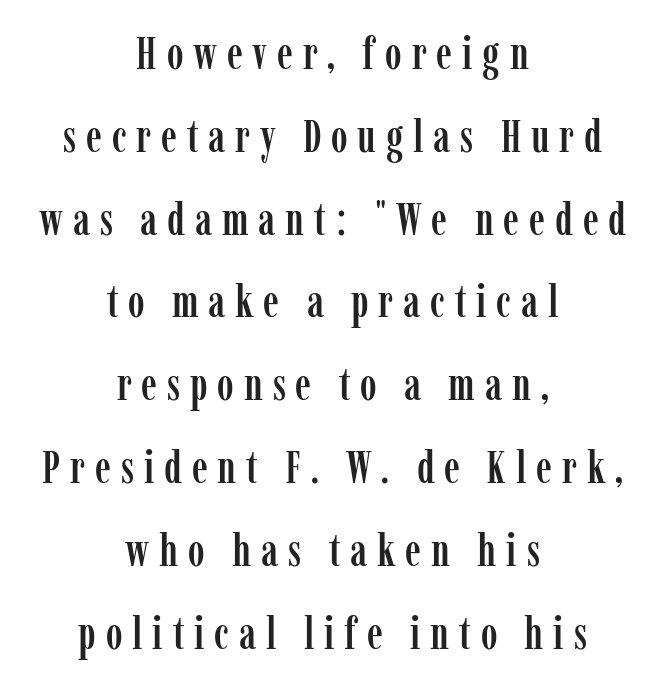
The image shows 45 px condensed serif type, upright; set centered, line spacing 1.84x, unusually wide letter spacing (+0.22 em), not underlined; low stroke contrast and a medium x-height.
